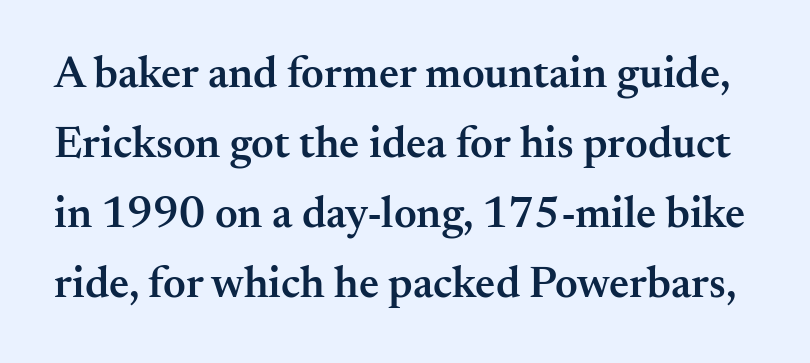
A semibold gives these letters moderate extra thickness, short of bold. Tracking value appears to be zero — textbook default spacing. Descenders are the only things crossing below the line. Successive baselines arrive at the customary interval. The typeface chosen for these lines features serifs.
